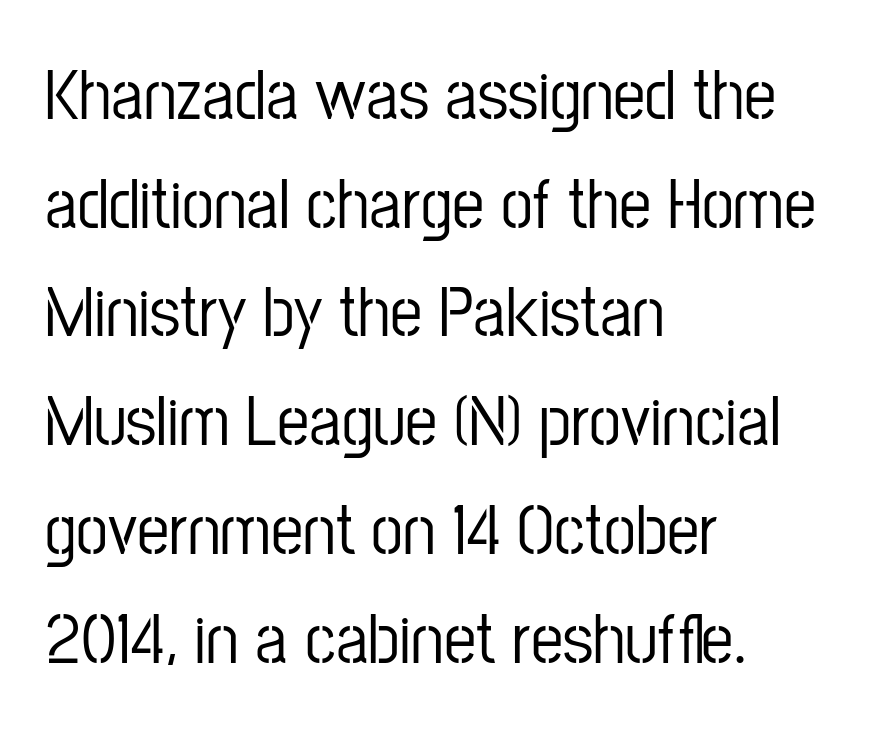
Q: Is the text italic (slanted)? A: No, it is upright.
Q: Is the typeface a serif or a sans-serif typeface? A: Sans-serif.
Q: Is the text underlined? A: No.
Q: How is the paragraph aligned? A: Left-aligned.
Q: Is the spacing between letters normal or unusually wide? A: Normal.
Q: Is the spacing between lines tight, normal or loose? A: Normal.
Q: Width (condensed, normal, or wide)? A: Condensed.
Q: Stroke contrast? A: Low.
Q: x-height? A: Medium.
Q: Monospaced? A: No.
